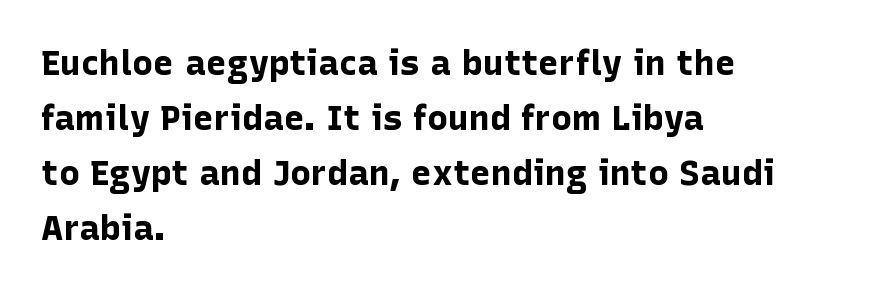
{"serif": "no", "italic": "no", "bold": "yes", "weight": "bold", "width": "normal", "stroke_contrast": "low", "x_height": "medium", "monospaced": "no", "underline": "no", "align": "left", "line_spacing": "normal", "line_spacing_ratio": 1.57, "letter_spacing": "normal", "letter_spacing_em": 0.0, "glyph_px": 35}
